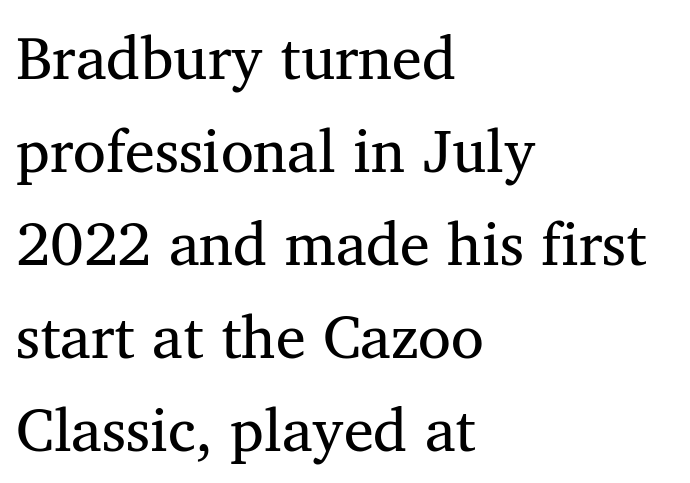
Q: Is the text bold? A: No.
Q: Is the text italic (slanted)? A: No, it is upright.
Q: Is the typeface a serif or a sans-serif typeface? A: Serif.
Q: Is the text underlined? A: No.
Q: How is the paragraph aligned? A: Left-aligned.
Q: Is the spacing between letters normal or unusually wide? A: Normal.
Q: Is the spacing between lines tight, normal or loose? A: Normal.
Q: Width (condensed, normal, or wide)? A: Normal.
Q: Stroke contrast? A: Medium.
Q: x-height? A: Medium.
Q: Monospaced? A: No.
